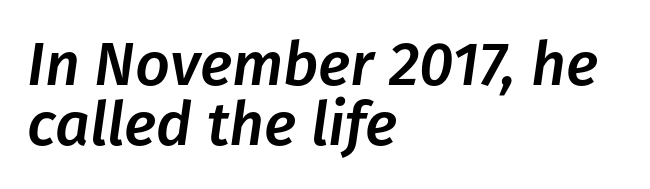
The image shows 61 px text type, italic (leaning right); set left-aligned, tight line spacing (0.98x), normal letter spacing, not underlined; low stroke contrast and a medium x-height.
